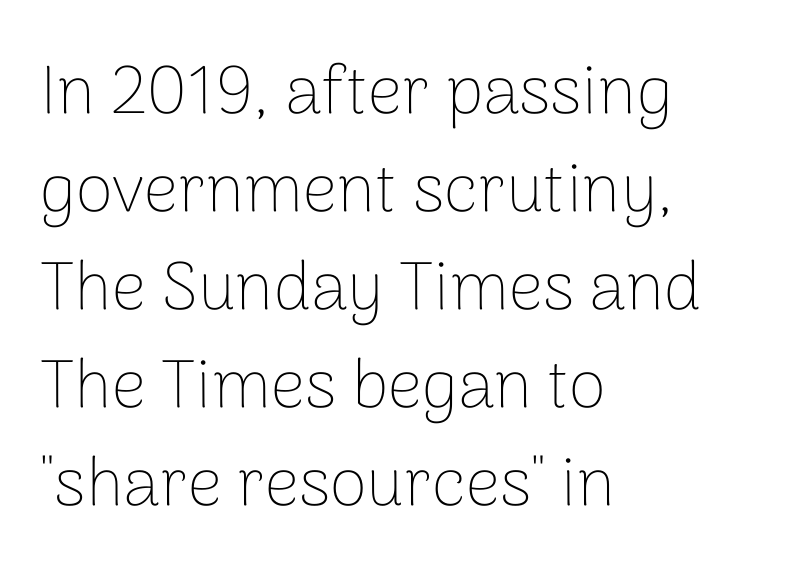
The rendering anchors every line to the left-hand side. The glyphs are unaccompanied by any horizontal stroke below them. Look at the bottom of the vertical strokes: they stop flat, with no serifs. Weight: in the light-to-regular range. Character widths vary here, with narrow letters taking less room than wide ones. The gaps between neighbouring characters are ordinary and unremarkable.
